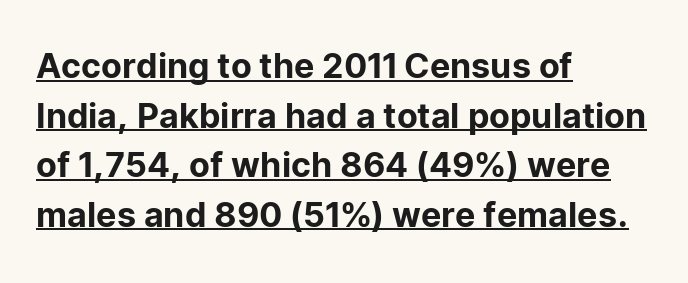
The image shows 34 px sans-serif type, upright; set left-aligned, normal line spacing (1.46x), normal letter spacing, underlined; low stroke contrast and a medium x-height.
